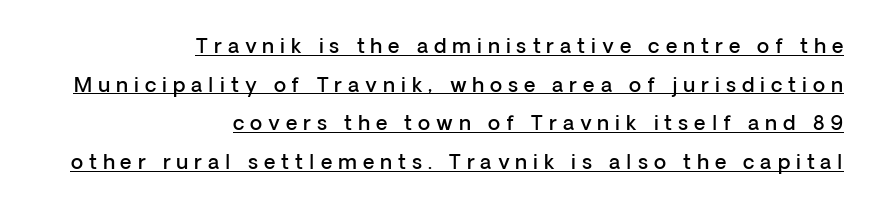
The image shows 20 px text type, upright; set right-aligned, loose line spacing (1.93x), unusually wide letter spacing (+0.3 em), underlined.
